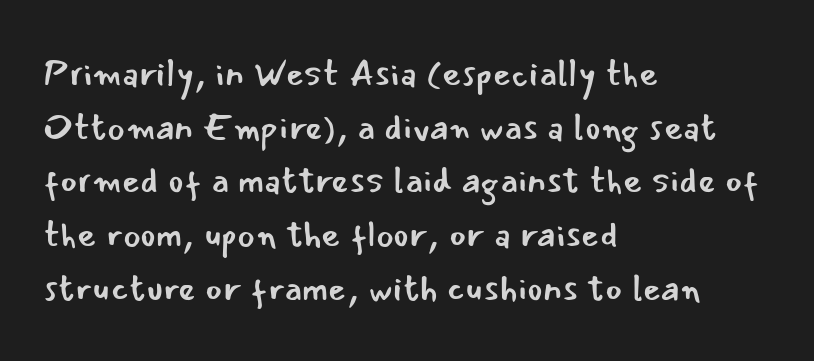
{"serif": "no", "italic": "no", "bold": "no", "weight": "regular", "width": "normal", "stroke_contrast": "low", "x_height": "small", "monospaced": "no", "underline": "no", "align": "left", "line_spacing": "normal", "line_spacing_ratio": 1.45, "letter_spacing": "normal", "letter_spacing_em": 0.0, "glyph_px": 37}
